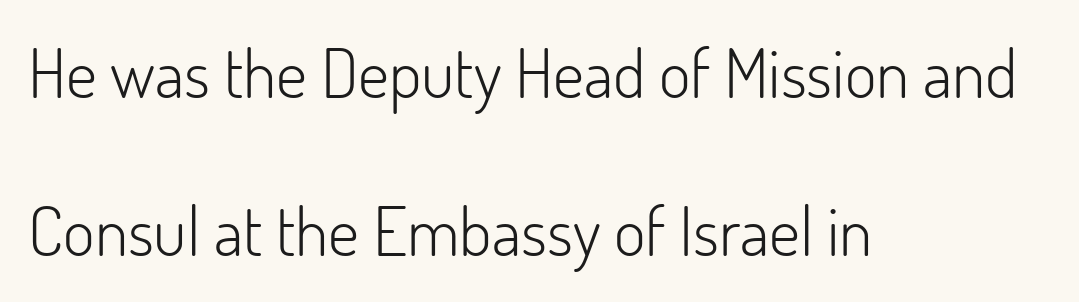
The image shows 68 px light sans-serif type, upright; set left-aligned, loose line spacing (2.33x), normal letter spacing, not underlined; low stroke contrast and a small x-height.
